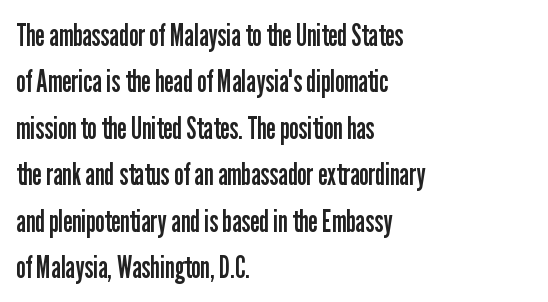
Q: Is the text bold? A: No.
Q: Is the text italic (slanted)? A: No, it is upright.
Q: Is the typeface a serif or a sans-serif typeface? A: Sans-serif.
Q: Is the text underlined? A: No.
Q: How is the paragraph aligned? A: Left-aligned.
Q: Is the spacing between letters normal or unusually wide? A: Normal.
Q: Is the spacing between lines tight, normal or loose? A: Normal.
Q: Width (condensed, normal, or wide)? A: Condensed.
Q: Stroke contrast? A: Low.
Q: x-height? A: Medium.
Q: Monospaced? A: No.
